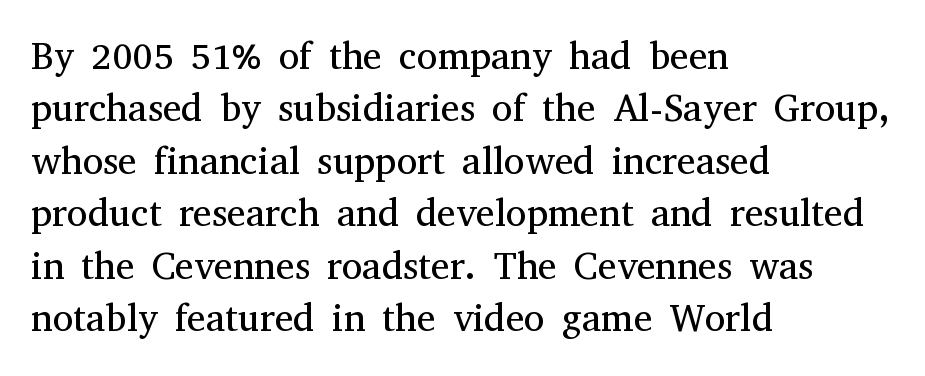
Q: Is the text bold? A: No.
Q: Is the text italic (slanted)? A: No, it is upright.
Q: Is the typeface a serif or a sans-serif typeface? A: Serif.
Q: Is the text underlined? A: No.
Q: How is the paragraph aligned? A: Left-aligned.
Q: Is the spacing between letters normal or unusually wide? A: Normal.
Q: Is the spacing between lines tight, normal or loose? A: Normal.
Q: Width (condensed, normal, or wide)? A: Normal.
Q: Stroke contrast? A: Medium.
Q: x-height? A: Medium.
Q: Monospaced? A: No.
